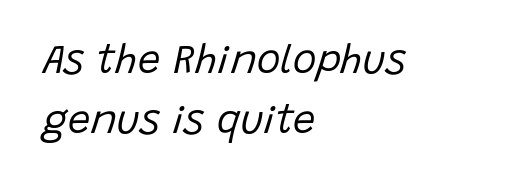
The image shows 40 px regular-weight type, italic (leaning right); set left-aligned, normal line spacing (1.49x), normal letter spacing, not underlined; low stroke contrast and a large x-height.
